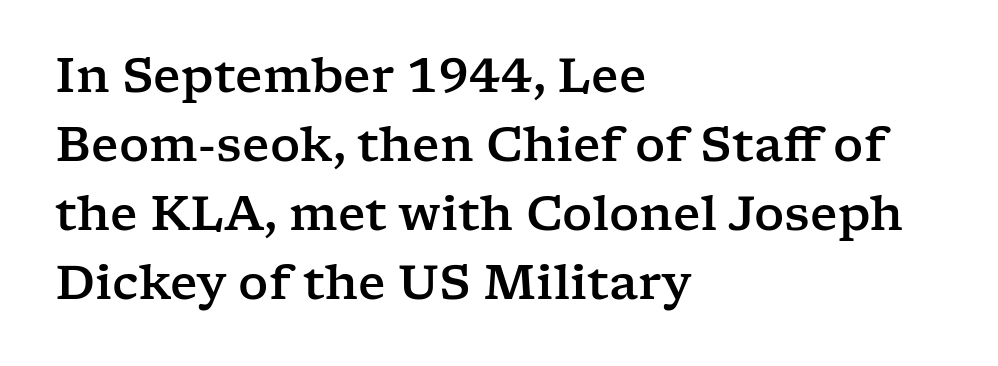
{"serif": "yes", "italic": "no", "width": "wide", "stroke_contrast": "low", "x_height": "medium", "monospaced": "no", "underline": "no", "align": "left", "line_spacing": "normal", "line_spacing_ratio": 1.47, "letter_spacing": "normal", "letter_spacing_em": 0.0, "glyph_px": 47}
